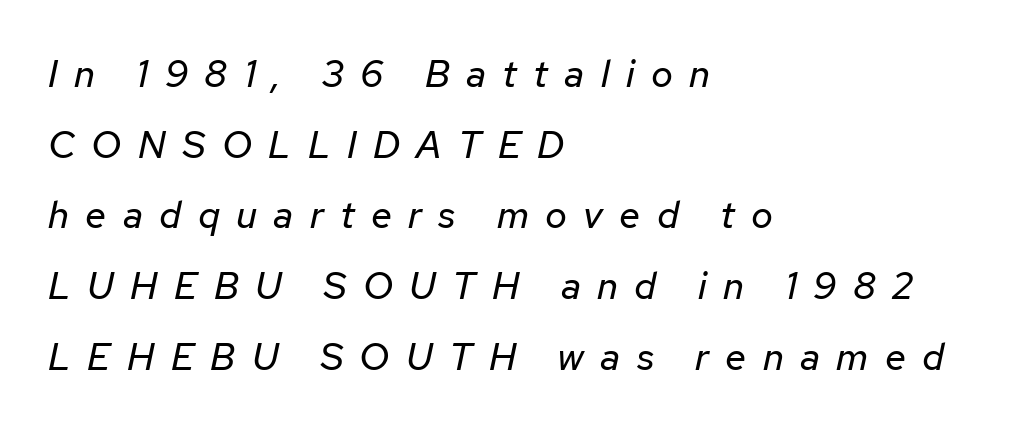
Q: Is the text bold? A: No.
Q: Is the text italic (slanted)? A: Yes, it leans right by about 12 degrees.
Q: Is the text underlined? A: No.
Q: How is the paragraph aligned? A: Left-aligned.
Q: Is the spacing between letters normal or unusually wide? A: Unusually wide.
Q: Width (condensed, normal, or wide)? A: Normal.
Q: Stroke contrast? A: Low.
Q: x-height? A: Medium.
Q: Monospaced? A: No.
